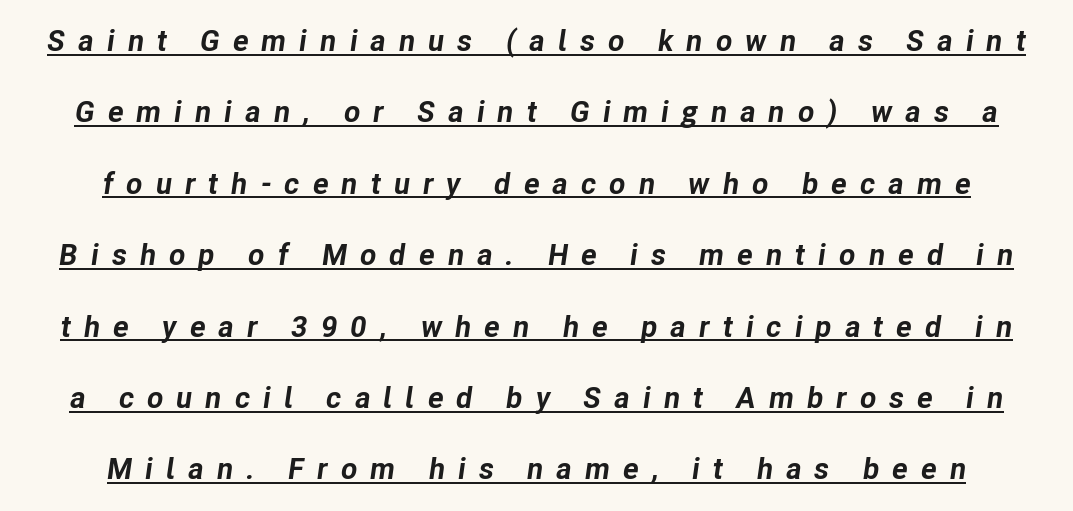
{"italic": "yes", "lean": "right", "slant_degrees": 8, "bold": "yes", "weight": "bold", "width": "normal", "stroke_contrast": "low", "x_height": "medium", "monospaced": "no", "underline": "yes", "align": "center", "line_spacing": "loose", "line_spacing_ratio": 2.38, "letter_spacing": "wide", "letter_spacing_em": 0.43, "glyph_px": 30}
